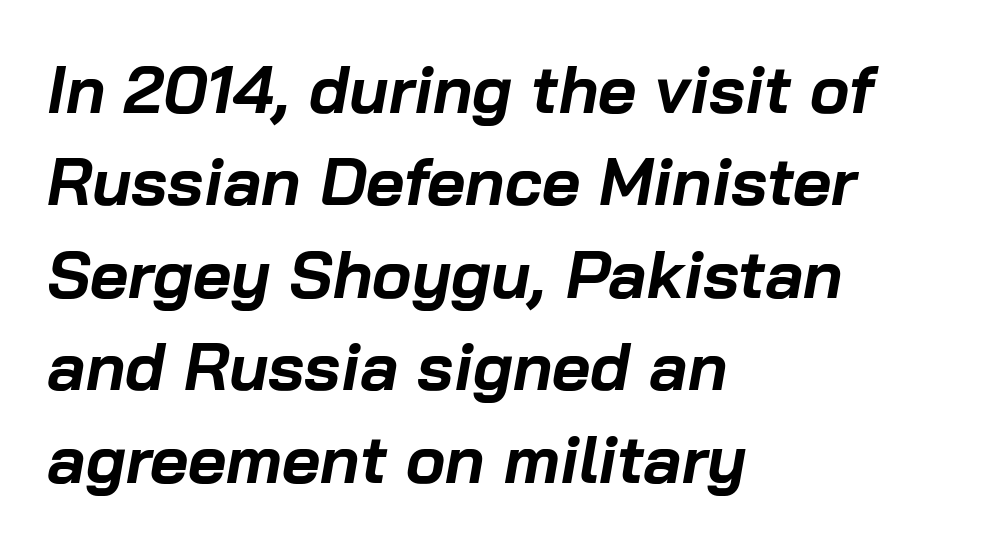
The space directly below the letters is spotless. One-word summary of the alignment: left. Successive baselines arrive at the customary interval. Character widths vary here, with narrow letters taking less room than wide ones. This rendering leaves character spacing at its baseline value.
